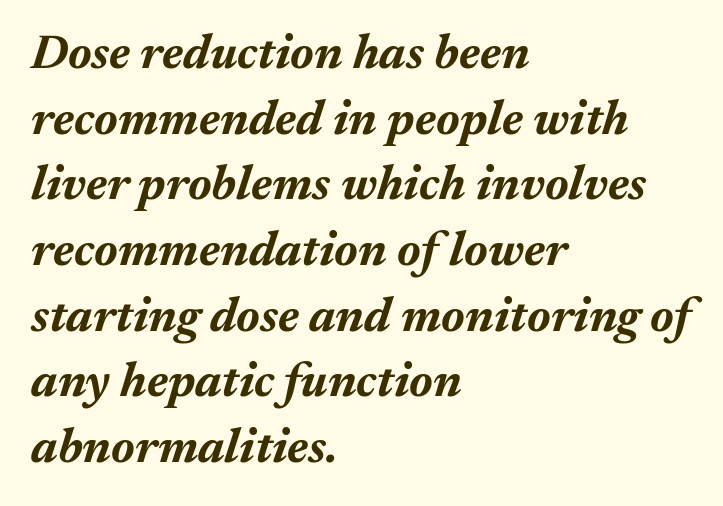
The image shows 49 px bold type, italic (leaning right); set left-aligned, normal line spacing (1.34x), normal letter spacing, not underlined; medium stroke contrast and a medium x-height.
